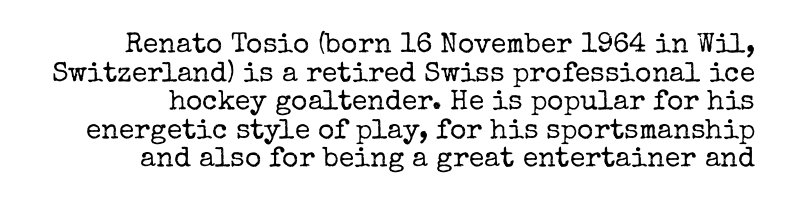
A light-to-regular cut is what we see here. Each letter keeps its own natural width here, so spacing adapts to shape. You could call the tracking neutral — neither tight nor loose. Compared with typical paragraphs, the rows here are closer together.
